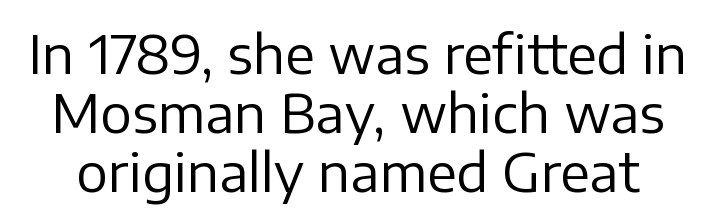
{"serif": "no", "italic": "no", "bold": "no", "weight": "regular", "width": "normal", "stroke_contrast": "low", "x_height": "medium", "monospaced": "no", "underline": "no", "line_spacing": "tight", "line_spacing_ratio": 1.11, "letter_spacing": "normal", "letter_spacing_em": 0.0, "glyph_px": 53}
